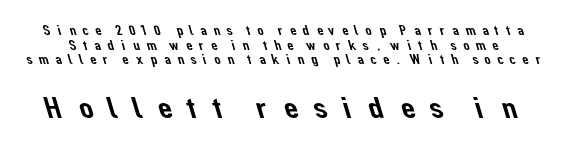
{"serif": "no", "width": "normal", "stroke_contrast": "low", "x_height": "medium", "monospaced": "no", "underline": "no", "line_spacing": "tight", "line_spacing_ratio": 1.04, "letter_spacing": "wide", "letter_spacing_em": 0.36, "larger_block": "second", "size_ratio": 2.29, "glyph_px": 32}
